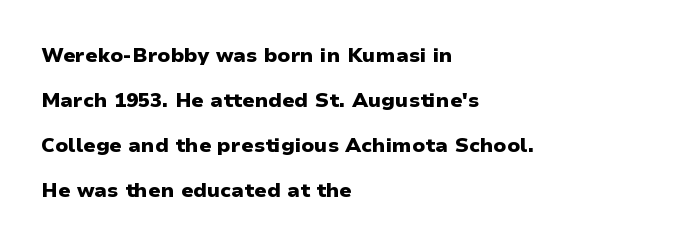
{"italic": "no", "bold": "yes", "underline": "no", "align": "left", "line_spacing": "loose", "line_spacing_ratio": 2.25, "letter_spacing": "normal", "letter_spacing_em": 0.0, "glyph_px": 20}
